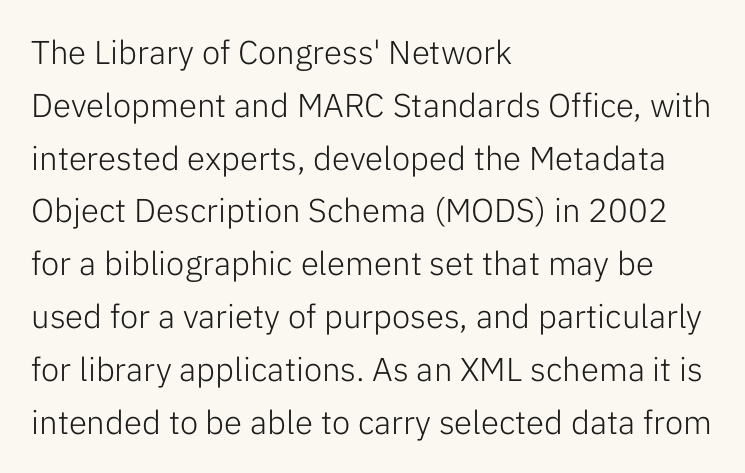
Q: Is the text bold? A: No.
Q: Is the text italic (slanted)? A: No, it is upright.
Q: Is the typeface a serif or a sans-serif typeface? A: Sans-serif.
Q: Is the text underlined? A: No.
Q: How is the paragraph aligned? A: Left-aligned.
Q: Is the spacing between letters normal or unusually wide? A: Normal.
Q: Is the spacing between lines tight, normal or loose? A: Normal.
Q: Width (condensed, normal, or wide)? A: Normal.
Q: Stroke contrast? A: Low.
Q: x-height? A: Medium.
Q: Monospaced? A: No.
